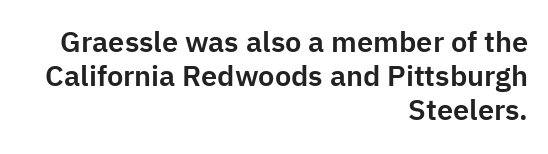
{"serif": "no", "italic": "no", "width": "normal", "stroke_contrast": "low", "x_height": "medium", "monospaced": "no", "underline": "no", "align": "right", "line_spacing_ratio": 1.18, "letter_spacing": "normal", "letter_spacing_em": 0.0, "glyph_px": 29}
